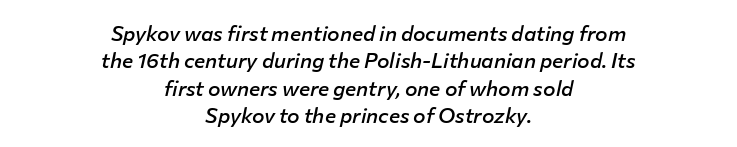
The setting favours the middle, as headings and verse often do. This sample uses an oblique cut, with every glyph tilted off the vertical. Honestly, the row spacing looks completely unremarkable. The space beneath each line is pristine and unruled. The typesetting leans somewhat heavy: a semibold. You could call the tracking neutral — neither tight nor loose.
